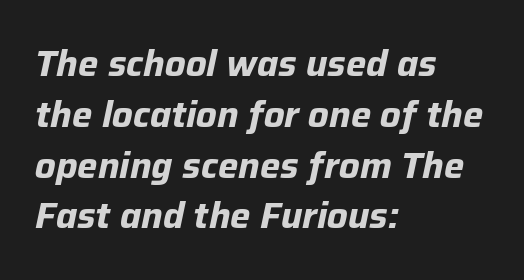
Character widths vary here, with narrow letters taking less room than wide ones. The typesetter chose a ragged-right arrangement here. A dark, heavy texture on the line: the type is bold. The font's italic variant was chosen for this text. The passage shown has conventional tracking throughout.
